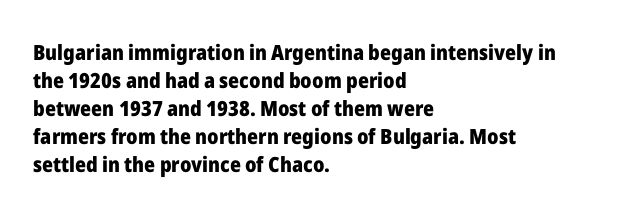
Style check: upright. Reading down the block, your eye returns to a fixed left position each line. This rendering leaves character spacing at its baseline value. Check under the words: just untouched page.
